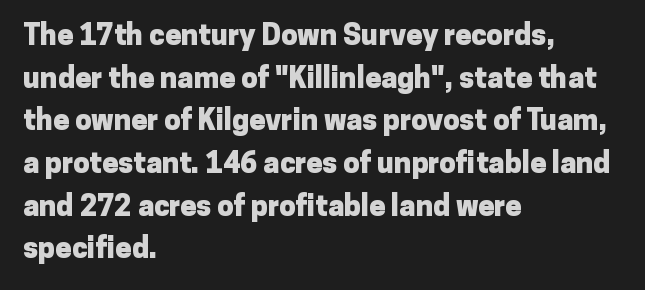
The image shows 29 px heavy sans-serif type, upright; set left-aligned, normal line spacing (1.47x), normal letter spacing, not underlined; low stroke contrast and a medium x-height.
